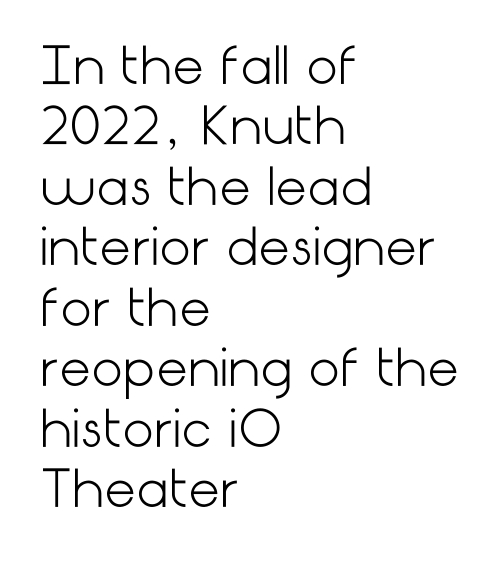
Q: Is the text bold? A: No.
Q: Is the text italic (slanted)? A: No, it is upright.
Q: Is the typeface a serif or a sans-serif typeface? A: Sans-serif.
Q: Is the text underlined? A: No.
Q: How is the paragraph aligned? A: Left-aligned.
Q: Is the spacing between letters normal or unusually wide? A: Normal.
Q: Width (condensed, normal, or wide)? A: Normal.
Q: Stroke contrast? A: Low.
Q: x-height? A: Medium.
